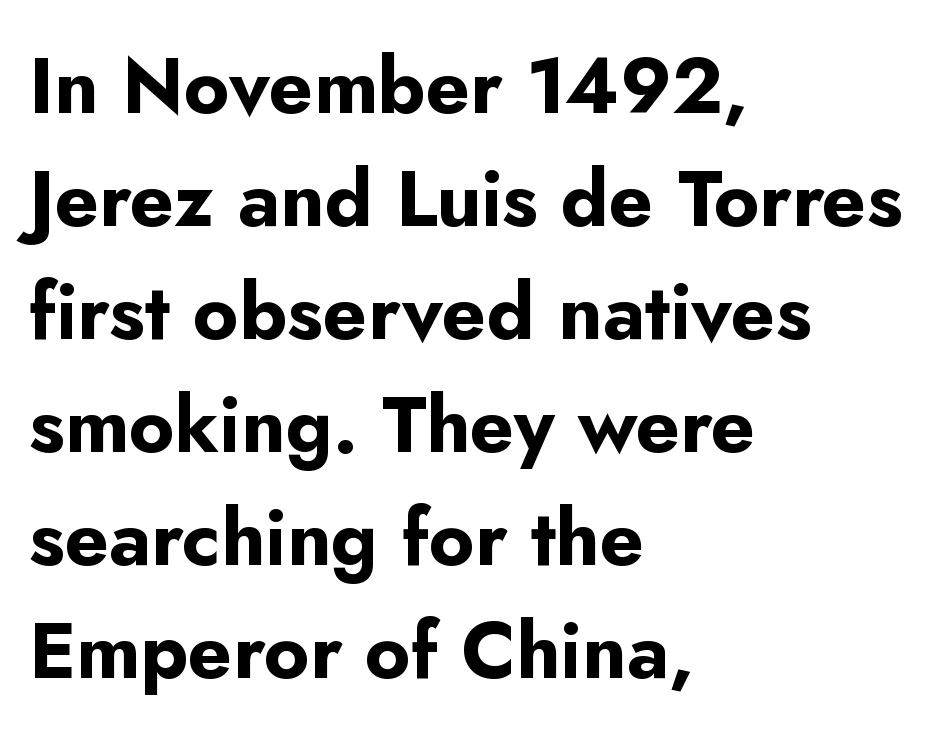
{"serif": "no", "italic": "no", "bold": "yes", "weight": "bold", "width": "normal", "stroke_contrast": "low", "x_height": "small", "monospaced": "no", "underline": "no", "align": "left", "line_spacing": "normal", "line_spacing_ratio": 1.45, "letter_spacing": "normal", "letter_spacing_em": 0.0, "glyph_px": 78}
